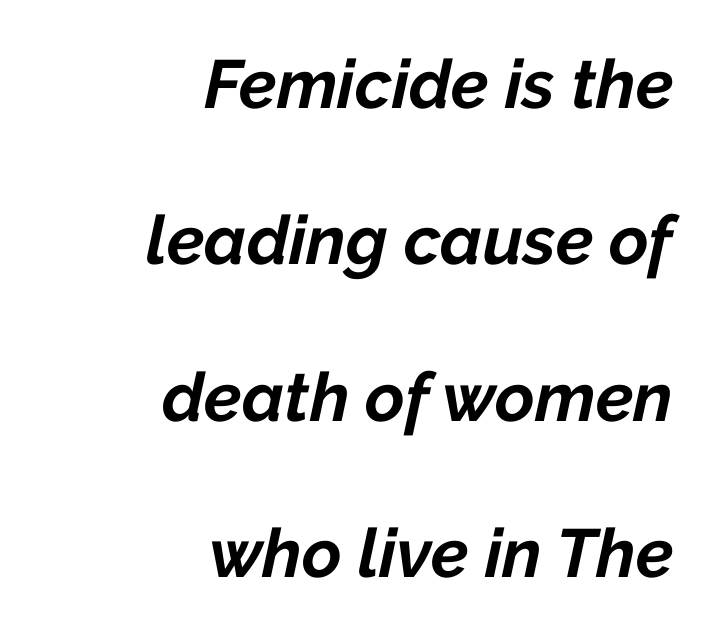
Q: Is the text bold? A: Yes.
Q: Is the text italic (slanted)? A: Yes, it leans right by about 12 degrees.
Q: Is the text underlined? A: No.
Q: How is the paragraph aligned? A: Right-aligned.
Q: Is the spacing between letters normal or unusually wide? A: Normal.
Q: Is the spacing between lines tight, normal or loose? A: Loose.
Q: Width (condensed, normal, or wide)? A: Normal.
Q: Stroke contrast? A: Low.
Q: x-height? A: Medium.
Q: Monospaced? A: No.
